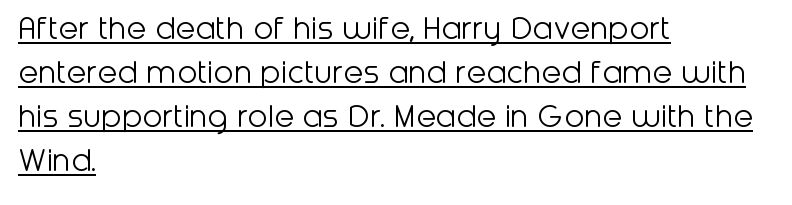
{"serif": "no", "italic": "no", "bold": "no", "weight": "light", "width": "normal", "stroke_contrast": "low", "x_height": "medium", "monospaced": "no", "underline": "yes", "align": "left", "line_spacing_ratio": 1.22, "letter_spacing": "normal", "letter_spacing_em": 0.0, "glyph_px": 36}
